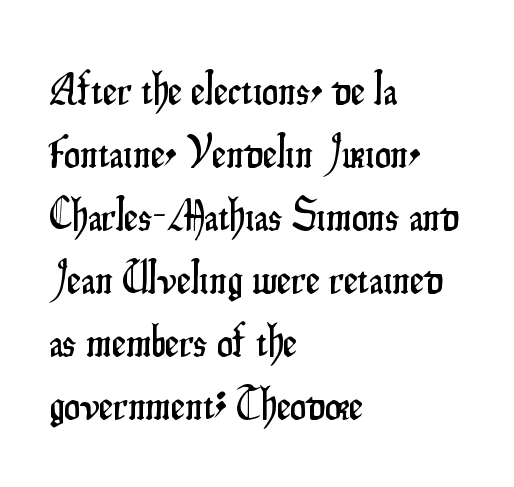
The image shows 45 px condensed sans-serif type, upright; set left-aligned, normal line spacing (1.4x), normal letter spacing, not underlined; low stroke contrast and a small x-height.
